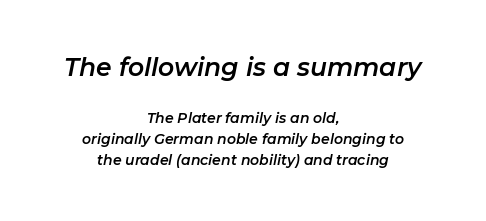
The image shows 25 px text type, italic (leaning right); set centered, normal line spacing (1.51x), normal letter spacing, not underlined; the first (top) block is 1.79x larger.
